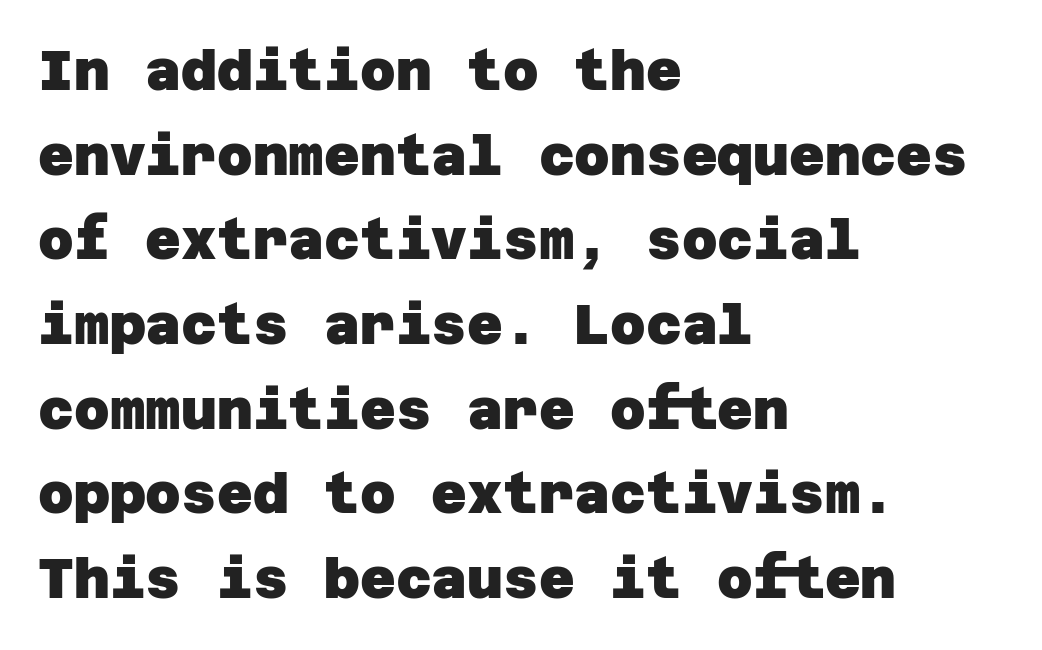
Interline gaps are of average width in this sample. Type style note: lacks serifs. Type without underlining. Teacher's note: observe the even left margin — that is flush-left alignment. Heavy-handed strokes throughout: this text is bold.
